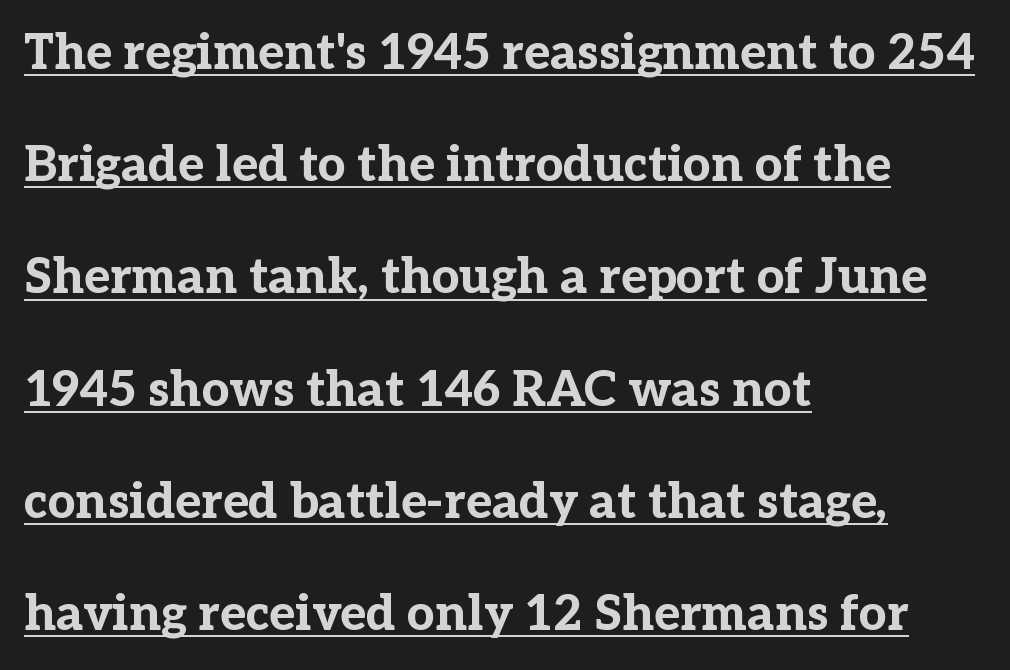
Ordinary non-slanted type is in use. The text block is weighted toward the left margin, trailing off unevenly rightward. The typesetter has applied underlining to the passage shown. Proportional: the letters do not fall into vertical columns. Summary of weight: heavy, a full bold.
